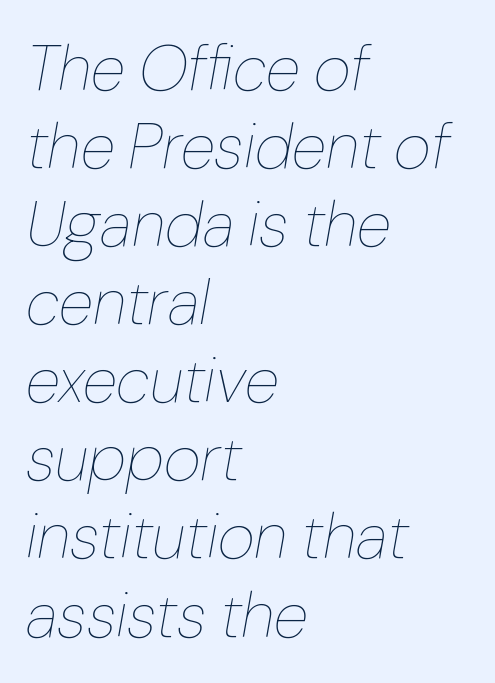
{"italic": "yes", "lean": "right", "slant_degrees": 10, "bold": "no", "weight": "thin", "width": "normal", "stroke_contrast": "low", "x_height": "medium", "monospaced": "no", "underline": "no", "align": "left", "line_spacing_ratio": 1.22, "letter_spacing": "normal", "letter_spacing_em": 0.0, "glyph_px": 64}
